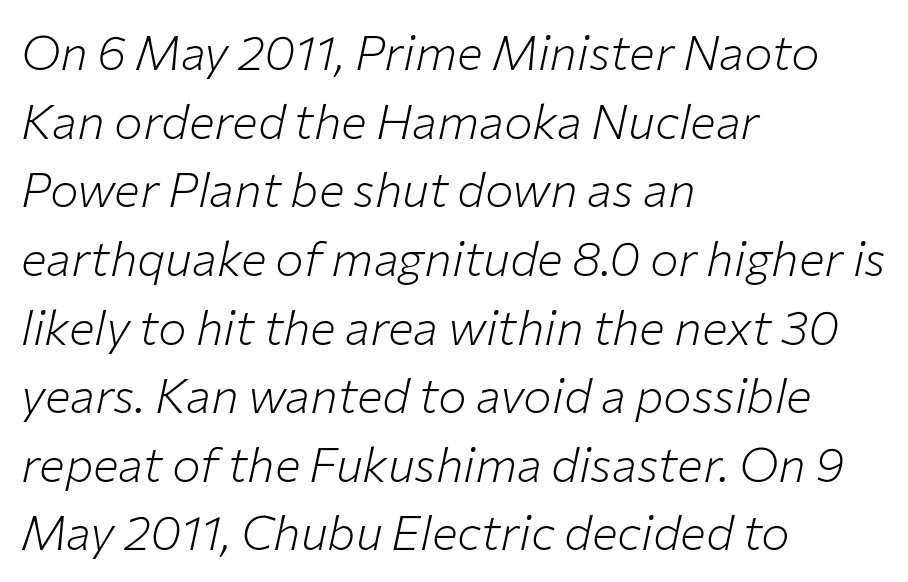
The image shows 48 px light type, italic (leaning right); set left-aligned, normal line spacing (1.43x), normal letter spacing, not underlined; low stroke contrast and a medium x-height.
